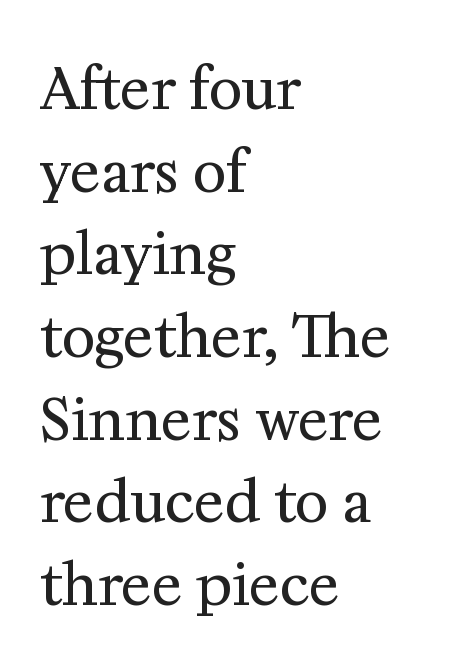
Q: Is the text bold? A: No.
Q: Is the text italic (slanted)? A: No, it is upright.
Q: Is the typeface a serif or a sans-serif typeface? A: Serif.
Q: Is the text underlined? A: No.
Q: How is the paragraph aligned? A: Left-aligned.
Q: Is the spacing between letters normal or unusually wide? A: Normal.
Q: Is the spacing between lines tight, normal or loose? A: Normal.
Q: Width (condensed, normal, or wide)? A: Normal.
Q: Stroke contrast? A: Medium.
Q: x-height? A: Medium.
Q: Monospaced? A: No.
